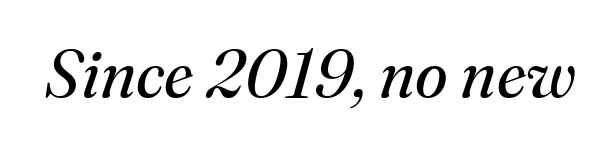
{"serif": "yes", "italic": "yes", "lean": "right", "slant_degrees": 16, "bold": "no", "weight": "regular", "width": "normal", "stroke_contrast": "medium", "x_height": "small", "monospaced": "no", "underline": "no", "letter_spacing": "normal", "letter_spacing_em": 0.0, "glyph_px": 67}
